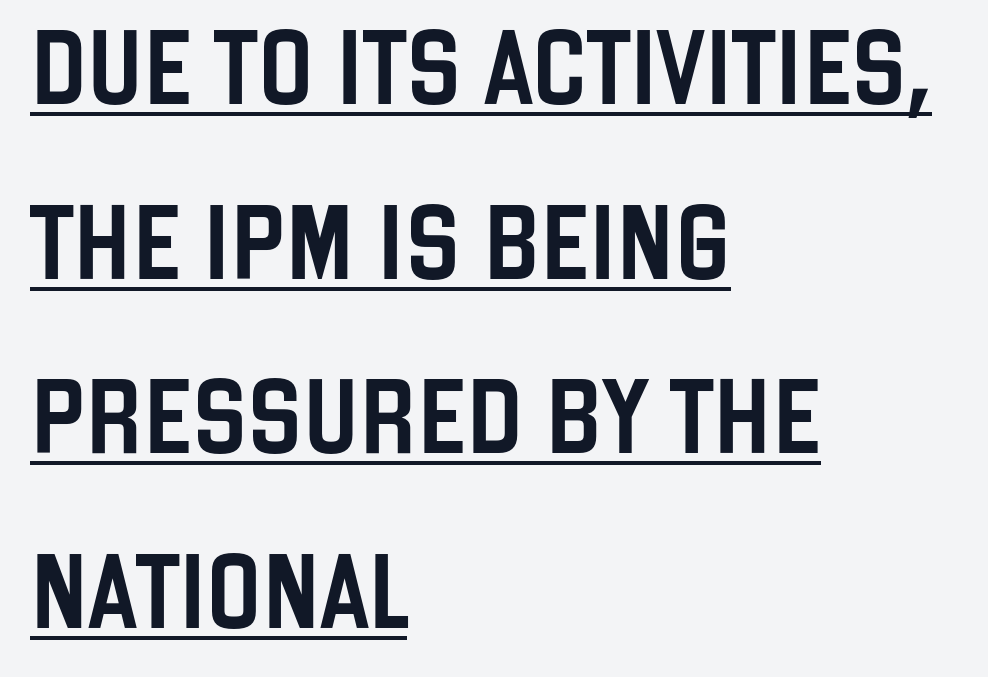
Think of a printed novel: that variable character pitch is what you see here. The paragraph shown leans on its left margin. Beneath each row of characters lies a ruled line. Standard letterfit; no display-style spreading of the glyphs.
